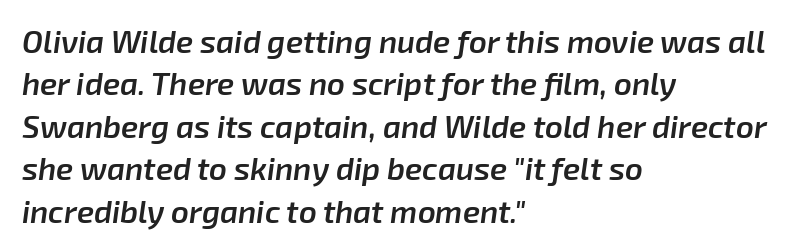
{"italic": "yes", "lean": "right", "slant_degrees": 8, "bold": "semi", "weight": "semibold", "width": "normal", "stroke_contrast": "low", "x_height": "medium", "monospaced": "no", "underline": "no", "align": "left", "line_spacing": "normal", "line_spacing_ratio": 1.37, "letter_spacing": "normal", "letter_spacing_em": 0.0, "glyph_px": 31}
